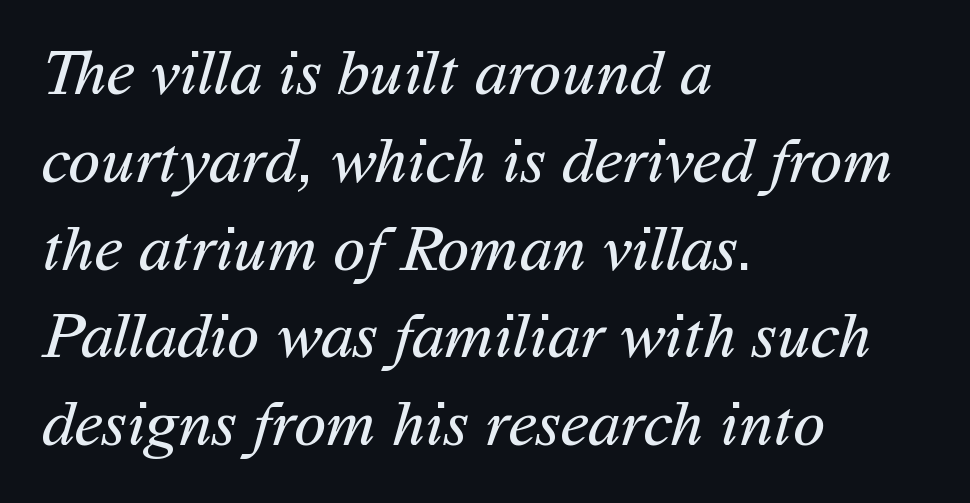
The passage shown is not bold in any degree. Students, observe: this is what conventionally led text looks like. The space beneath each line is pristine and unruled. Varying glyph widths throughout — classic text-font behaviour. Notice how the passage keeps a crisp vertical edge on the left only.
